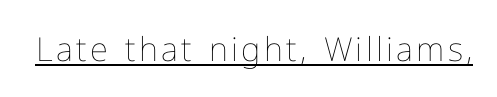
The image shows 33 px thin type, upright; set underlined; low stroke contrast and a medium x-height.
